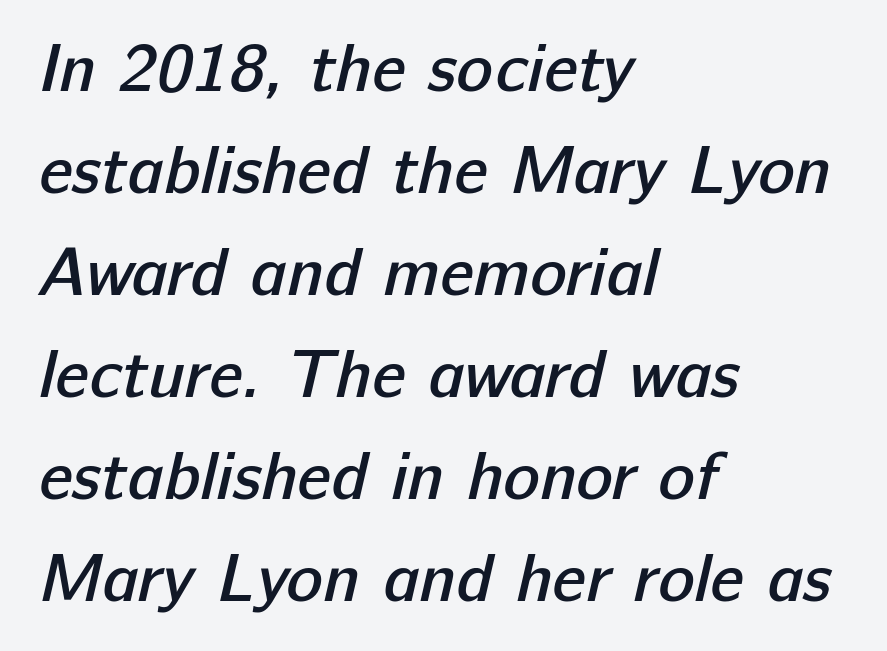
{"serif": "no", "bold": "semi", "weight": "semibold", "width": "normal", "stroke_contrast": "low", "x_height": "medium", "monospaced": "no", "underline": "no", "align": "left", "line_spacing": "normal", "line_spacing_ratio": 1.5, "letter_spacing": "normal", "letter_spacing_em": 0.0, "glyph_px": 68}
